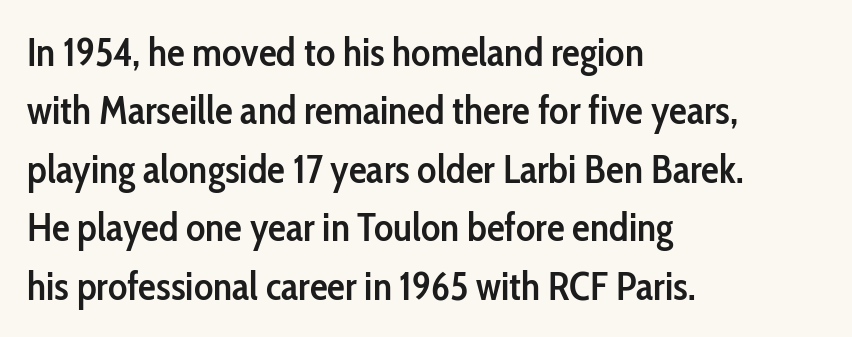
The image shows 40 px semibold, condensed sans-serif type, upright; set left-aligned, normal line spacing (1.46x), normal letter spacing, not underlined; low stroke contrast and a medium x-height.
